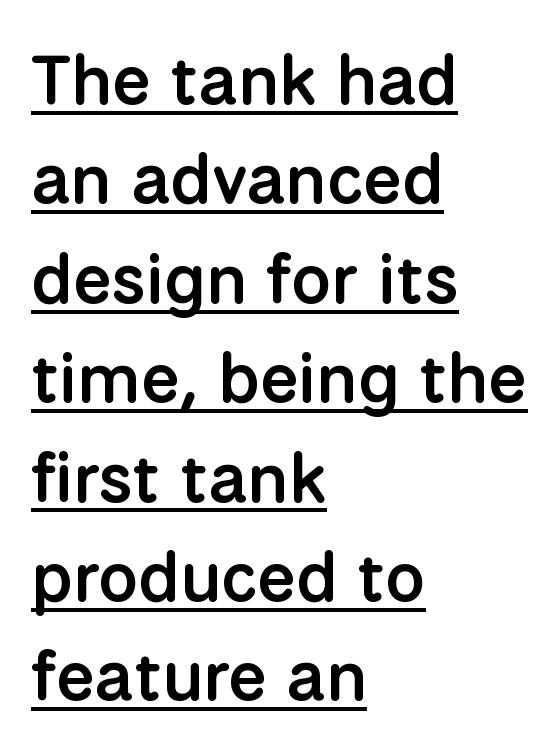
{"serif": "no", "italic": "no", "bold": "semi", "weight": "semibold", "width": "normal", "stroke_contrast": "low", "x_height": "medium", "monospaced": "no", "underline": "yes", "align": "left", "line_spacing": "normal", "line_spacing_ratio": 1.42, "letter_spacing": "normal", "letter_spacing_em": 0.0, "glyph_px": 70}
